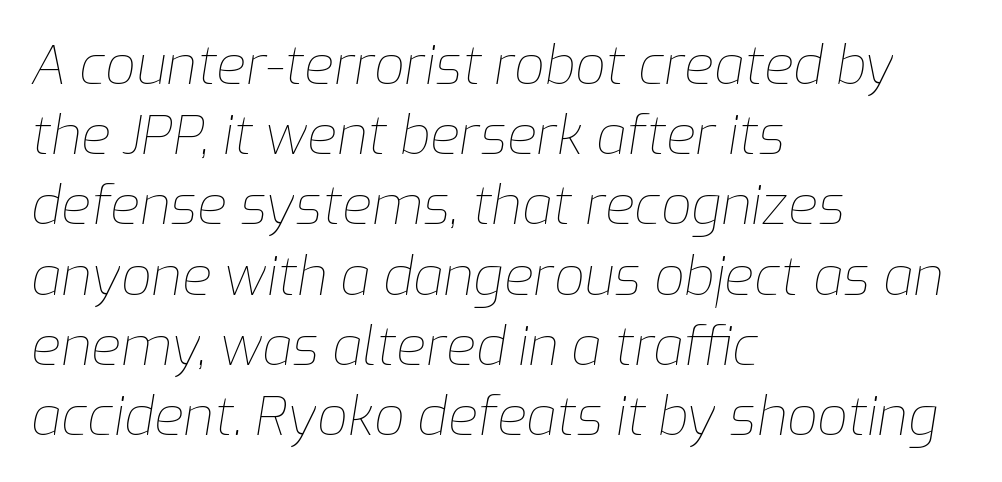
Q: Is the text bold? A: No.
Q: Is the text italic (slanted)? A: Yes, it leans right by about 9 degrees.
Q: Is the text underlined? A: No.
Q: How is the paragraph aligned? A: Left-aligned.
Q: Is the spacing between letters normal or unusually wide? A: Normal.
Q: Is the spacing between lines tight, normal or loose? A: Normal.
Q: Width (condensed, normal, or wide)? A: Normal.
Q: Stroke contrast? A: Low.
Q: x-height? A: Medium.
Q: Monospaced? A: No.
